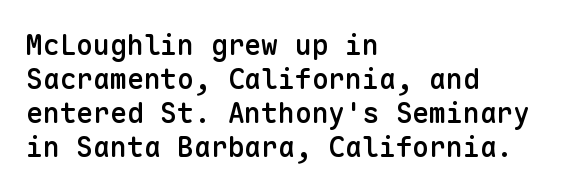
Q: Is the text bold? A: Semi-bold.
Q: Is the text italic (slanted)? A: No, it is upright.
Q: Is the typeface a serif or a sans-serif typeface? A: Sans-serif.
Q: Is the text underlined? A: No.
Q: How is the paragraph aligned? A: Left-aligned.
Q: Is the spacing between letters normal or unusually wide? A: Normal.
Q: Width (condensed, normal, or wide)? A: Normal.
Q: Stroke contrast? A: Low.
Q: x-height? A: Medium.
Q: Monospaced? A: Yes.
